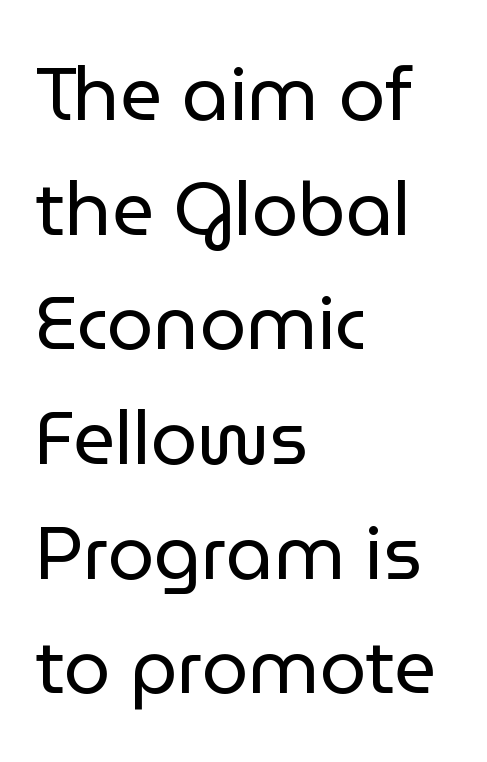
Q: Is the text bold? A: No.
Q: Is the text italic (slanted)? A: No, it is upright.
Q: Is the typeface a serif or a sans-serif typeface? A: Sans-serif.
Q: Is the text underlined? A: No.
Q: How is the paragraph aligned? A: Left-aligned.
Q: Is the spacing between letters normal or unusually wide? A: Normal.
Q: Is the spacing between lines tight, normal or loose? A: Normal.
Q: Width (condensed, normal, or wide)? A: Normal.
Q: Stroke contrast? A: Low.
Q: x-height? A: Medium.
Q: Monospaced? A: No.
